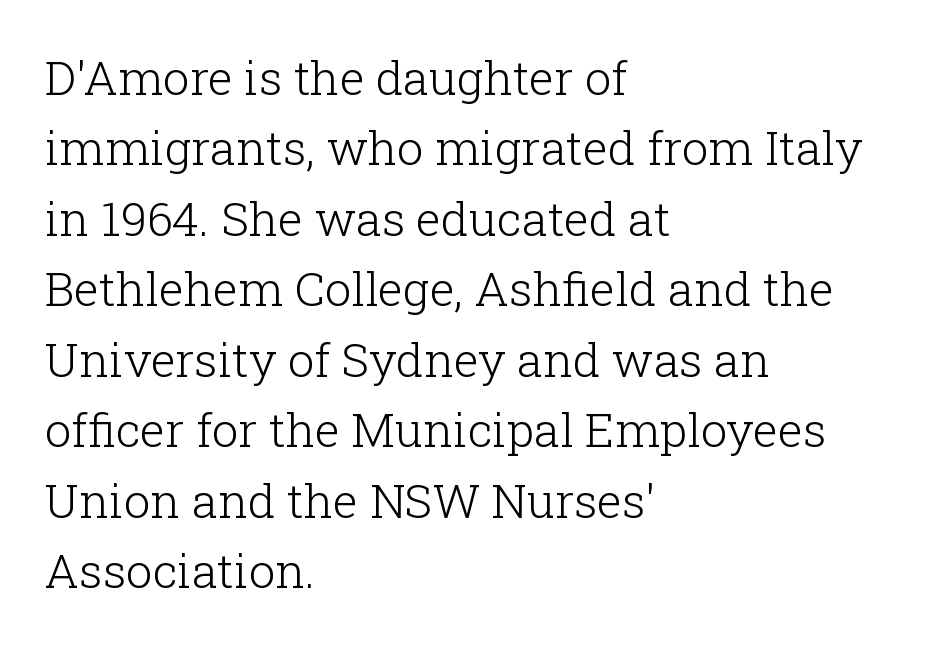
The designer left line spacing at the default. Unbolded letterforms with no extra heft. Glance below the letters and you will spot only blank space. Words appear dense and cohesive because spacing is normal. Where is the straight margin? On the left. A typesetter would call this proportional, since set widths differ per character.
